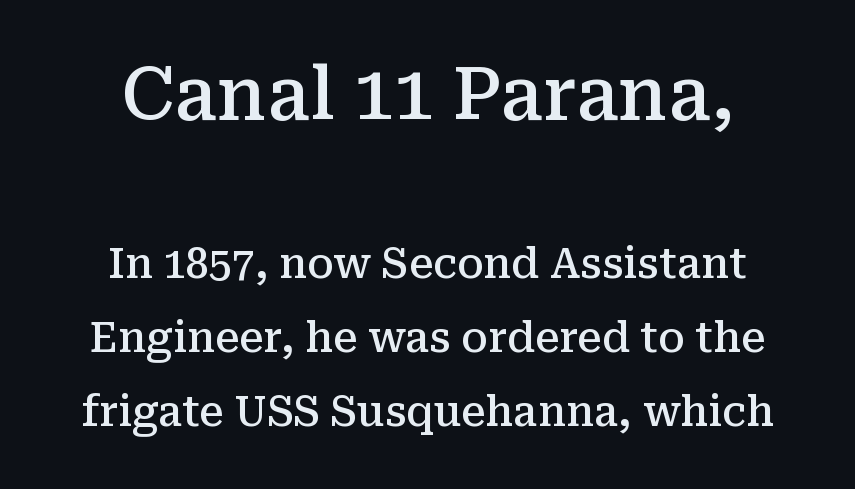
Q: Is the text bold? A: Semi-bold.
Q: Is the text italic (slanted)? A: No, it is upright.
Q: Is the typeface a serif or a sans-serif typeface? A: Serif.
Q: Is the text underlined? A: No.
Q: Is the spacing between letters normal or unusually wide? A: Normal.
Q: Which block of text is set in a larger size, the first (top) or the second (bottom)? A: The first (top) one.
Q: Width (condensed, normal, or wide)? A: Normal.
Q: Stroke contrast? A: Medium.
Q: x-height? A: Medium.
Q: Monospaced? A: No.
